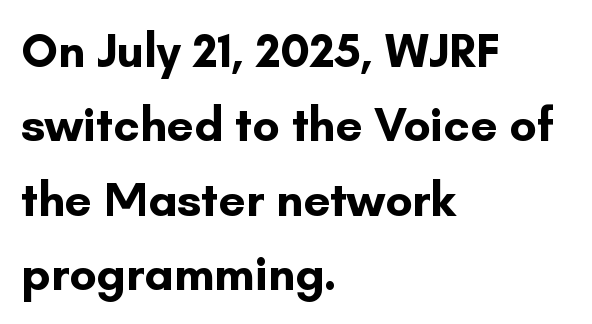
The image shows 48 px bold sans-serif type, upright; set left-aligned, normal line spacing (1.55x), normal letter spacing, not underlined; low stroke contrast and a small x-height.
